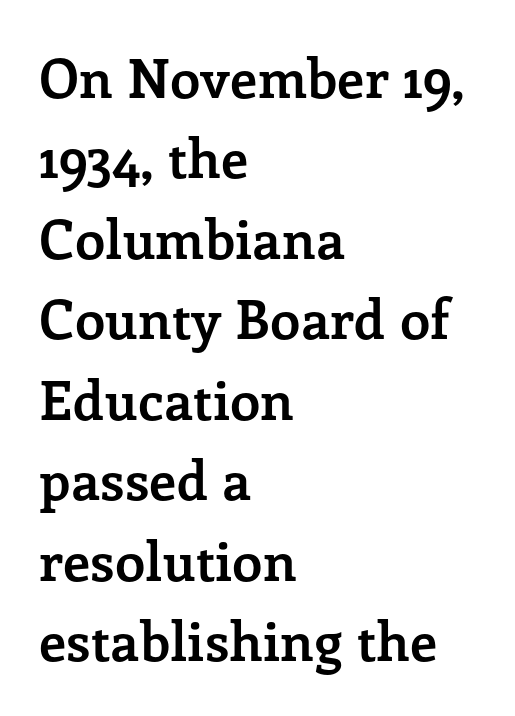
{"serif": "yes", "italic": "no", "bold": "yes", "weight": "semibold", "width": "normal", "stroke_contrast": "low", "x_height": "medium", "monospaced": "no", "underline": "no", "align": "left", "line_spacing": "normal", "line_spacing_ratio": 1.49, "letter_spacing": "normal", "letter_spacing_em": 0.0, "glyph_px": 54}
